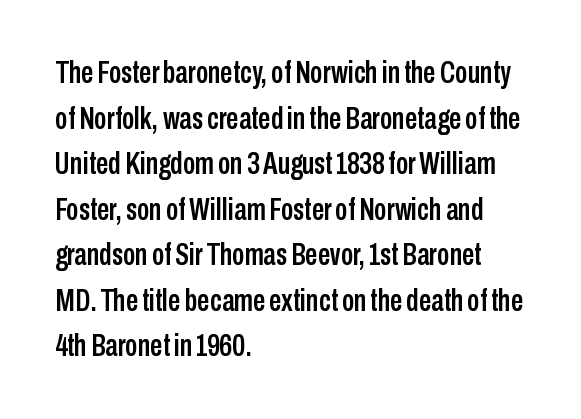
Honestly, the row spacing looks completely unremarkable. The passage shown is typed in a proportional face where columns would drift. You could call the tracking neutral — neither tight nor loose. A typesetter would mark this as roman, not italic. Descender tails drop into unmarked territory. Check where the strokes stop: nothing finishes them off — pure sans.
